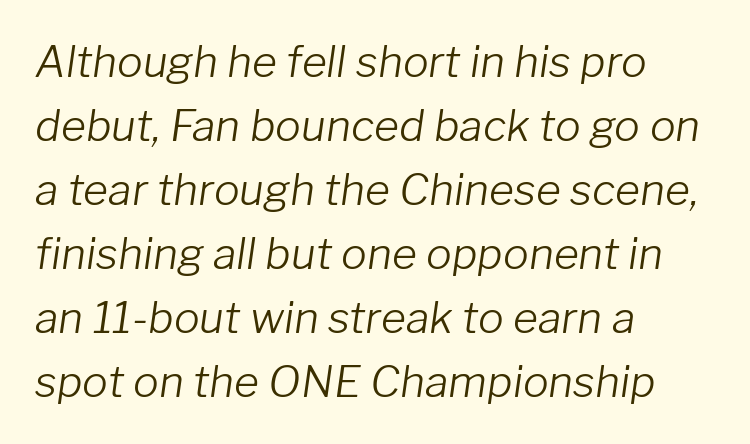
The image shows 43 px light type, italic (leaning right); set left-aligned, normal line spacing (1.49x), normal letter spacing, not underlined; low stroke contrast and a medium x-height.
